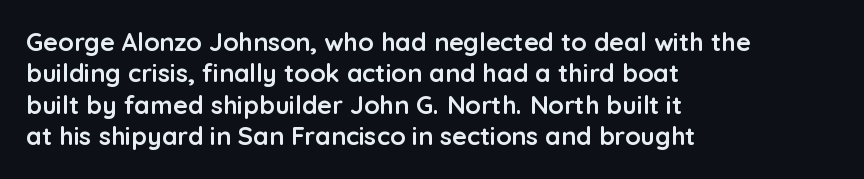
Horizontal alignment here is leftward, the default for most running prose. These lines were composed using upright roman letters. Quick note: underline off. Words appear dense and cohesive because spacing is normal. Honestly, the row spacing looks completely unremarkable. Heft: maximum for text — a bold.
